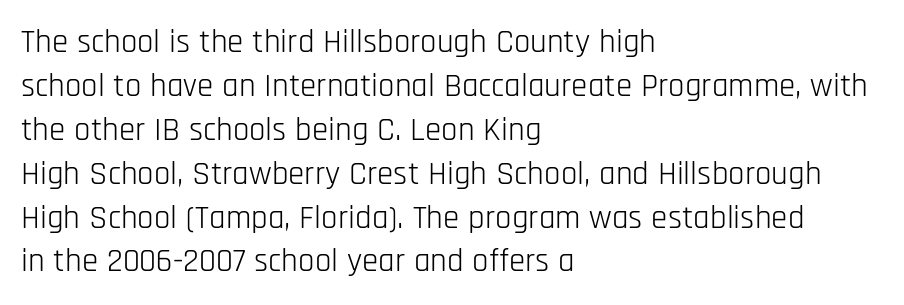
{"serif": "no", "italic": "no", "bold": "no", "weight": "light", "width": "condensed", "stroke_contrast": "low", "x_height": "large", "monospaced": "no", "underline": "no", "align": "left", "line_spacing": "normal", "line_spacing_ratio": 1.33, "letter_spacing": "normal", "letter_spacing_em": 0.0, "glyph_px": 33}
